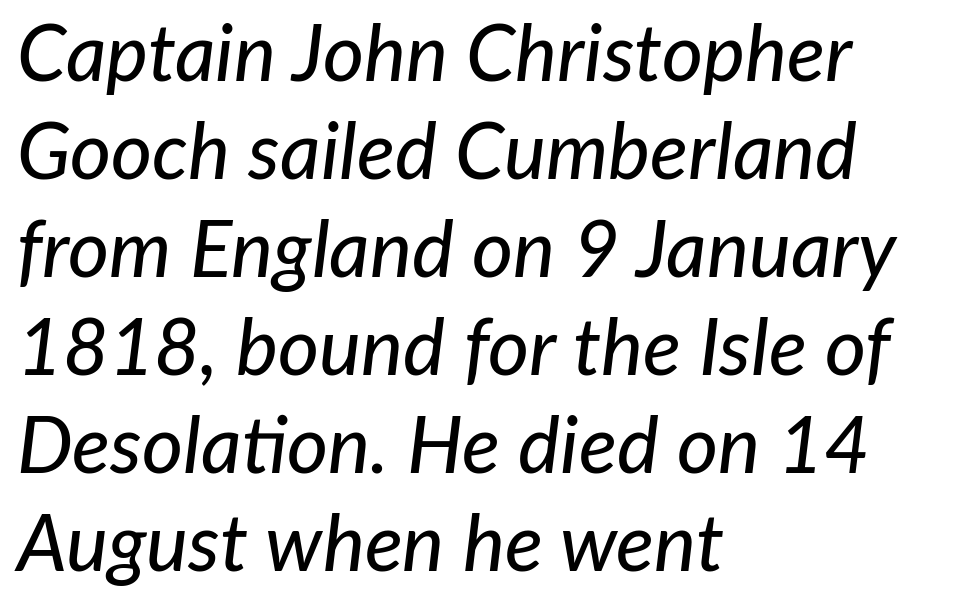
Q: Is the text italic (slanted)? A: Yes, it leans right by about 7 degrees.
Q: Is the text underlined? A: No.
Q: How is the paragraph aligned? A: Left-aligned.
Q: Is the spacing between letters normal or unusually wide? A: Normal.
Q: Width (condensed, normal, or wide)? A: Normal.
Q: Stroke contrast? A: Low.
Q: x-height? A: Medium.
Q: Monospaced? A: No.
